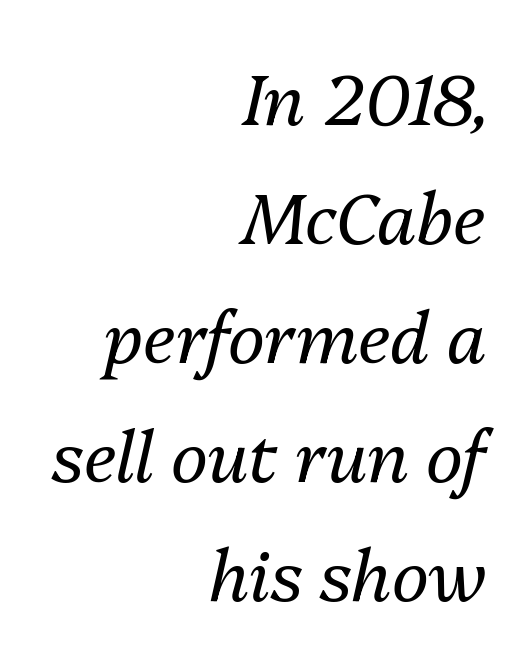
{"italic": "yes", "lean": "right", "slant_degrees": 13, "bold": "no", "weight": "regular", "width": "normal", "stroke_contrast": "medium", "x_height": "medium", "monospaced": "no", "underline": "no", "align": "right", "line_spacing": "normal", "line_spacing_ratio": 1.7, "letter_spacing": "normal", "letter_spacing_em": 0.0, "glyph_px": 70}
